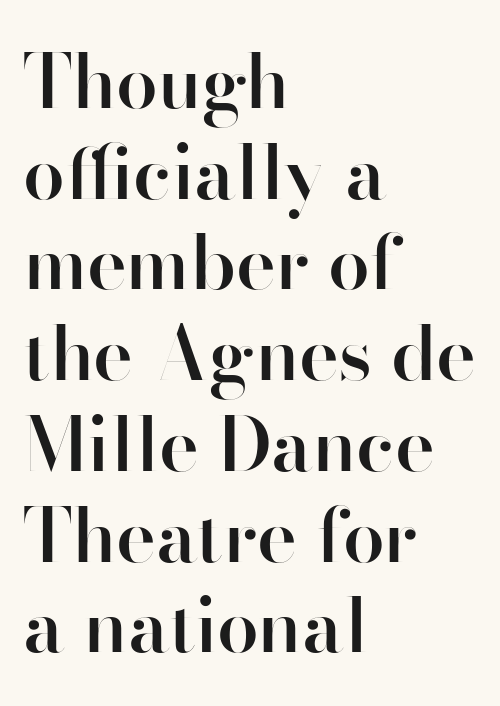
{"serif": "no", "italic": "no", "bold": "semi", "weight": "semibold", "width": "normal", "stroke_contrast": "high", "x_height": "small", "monospaced": "no", "underline": "no", "align": "left", "line_spacing_ratio": 1.21, "letter_spacing": "normal", "letter_spacing_em": 0.0, "glyph_px": 75}
